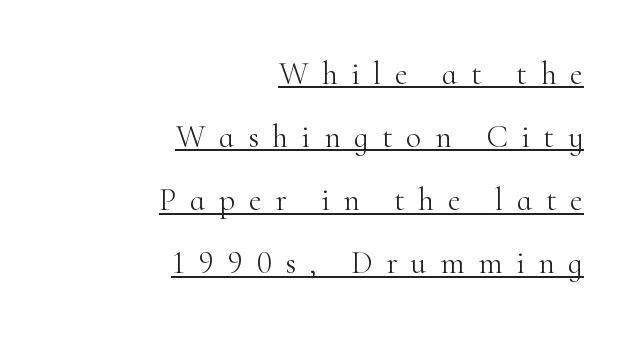
The image shows 32 px light serif type, upright; set right-aligned, loose line spacing (1.97x), unusually wide letter spacing (+0.42 em), underlined; high stroke contrast and a small x-height.
